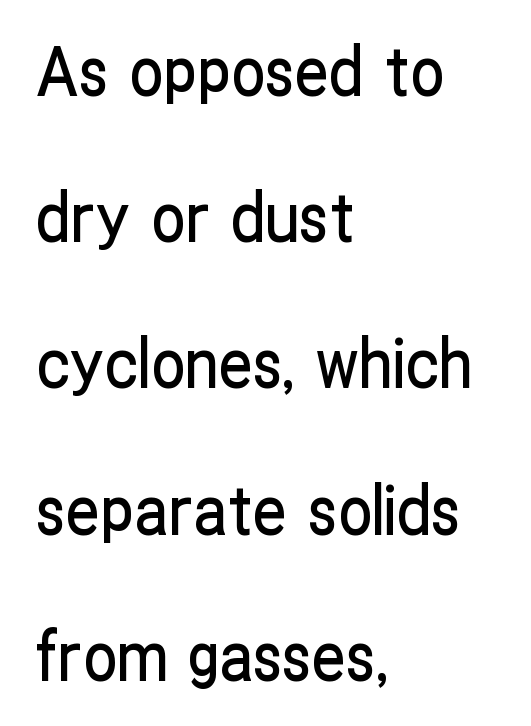
{"serif": "no", "italic": "no", "width": "condensed", "stroke_contrast": "low", "x_height": "medium", "monospaced": "no", "underline": "no", "align": "left", "line_spacing": "loose", "line_spacing_ratio": 2.15, "letter_spacing": "normal", "letter_spacing_em": 0.0, "glyph_px": 68}
